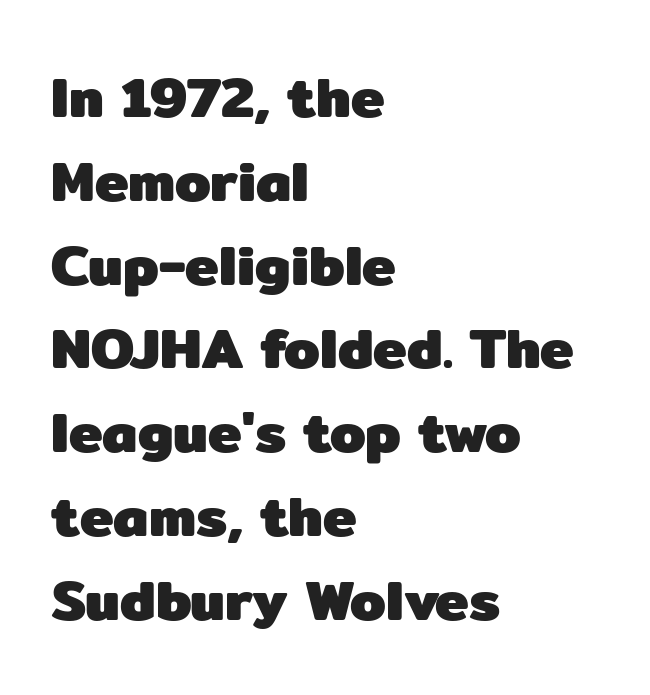
The image shows 57 px heavy sans-serif type, upright; set left-aligned, normal line spacing (1.47x), normal letter spacing, not underlined; low stroke contrast and a medium x-height.
